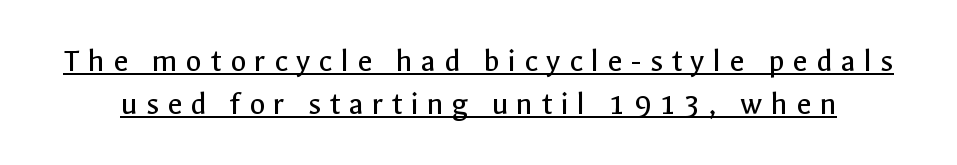
The image shows 33 px regular-weight sans-serif type, upright; set normal line spacing (1.29x), unusually wide letter spacing (+0.25 em), underlined; a medium x-height.
